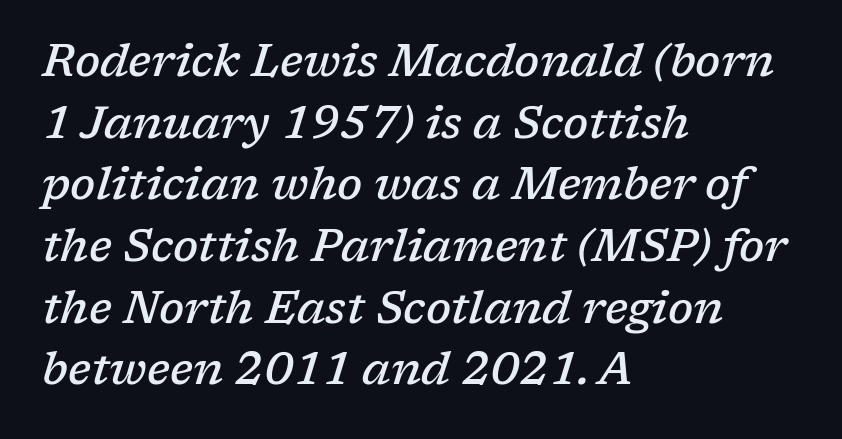
The image shows 45 px semibold serif type, italic (leaning right); set left-aligned, normal line spacing (1.37x), normal letter spacing, not underlined; low stroke contrast and a medium x-height.
